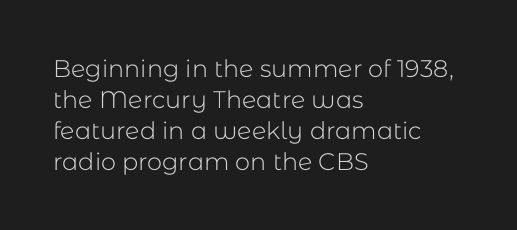
These lines keep a tight, regular rhythm from letter to letter. Notice how descenders clear the ascenders below comfortably — that's standard leading. These lines were composed using upright roman letters. One-word summary of the alignment: left. Nobody drew a line under any word here. The typesetting does not lean heavy: it is not bold.
